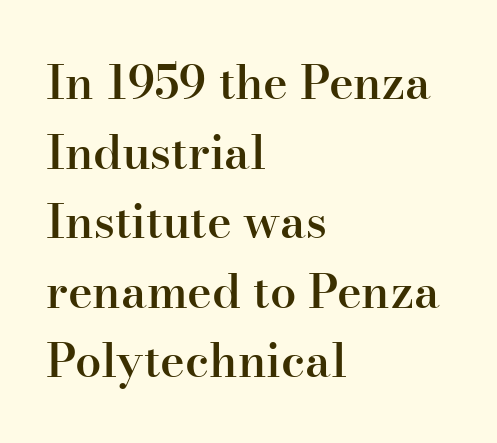
{"serif": "yes", "italic": "no", "bold": "semi", "weight": "semibold", "width": "normal", "stroke_contrast": "high", "x_height": "small", "monospaced": "no", "underline": "no", "align": "left", "line_spacing": "normal", "line_spacing_ratio": 1.48, "letter_spacing": "normal", "letter_spacing_em": 0.0, "glyph_px": 47}
